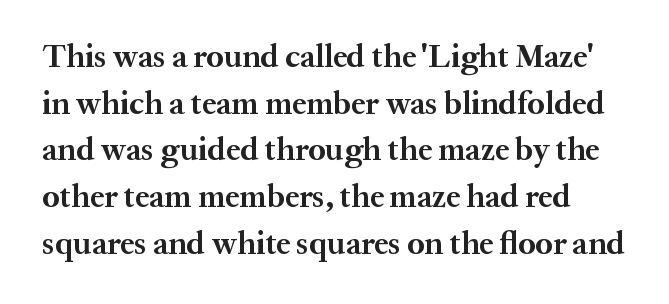
{"serif": "yes", "italic": "no", "bold": "yes", "weight": "bold", "width": "normal", "stroke_contrast": "medium", "x_height": "medium", "monospaced": "no", "underline": "no", "line_spacing": "normal", "line_spacing_ratio": 1.46, "letter_spacing": "normal", "letter_spacing_em": 0.0, "glyph_px": 32}
